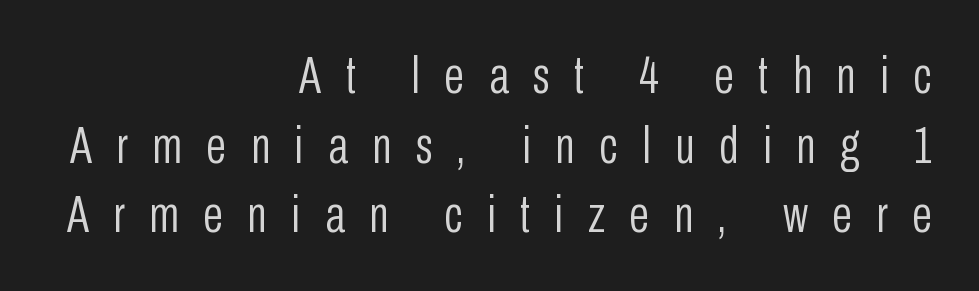
The image shows 52 px light, condensed sans-serif type, upright; set right-aligned, normal line spacing (1.34x), unusually wide letter spacing (+0.47 em), not underlined; low stroke contrast and a medium x-height.
